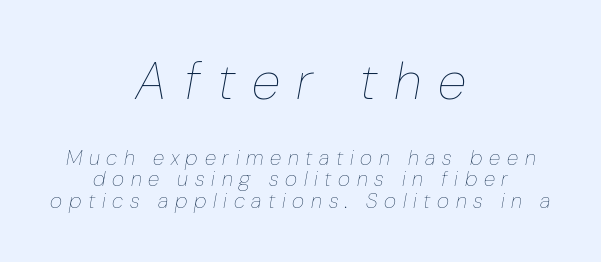
The image shows 53 px thin type, italic (leaning right); set centered, tight line spacing (1.04x), unusually wide letter spacing (+0.32 em), not underlined; the first (top) block is 2.52x larger; low stroke contrast and a medium x-height.
